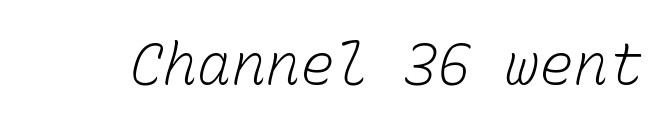
The image shows 57 px light type, monospaced; set normal letter spacing, not underlined; low stroke contrast and a medium x-height.
